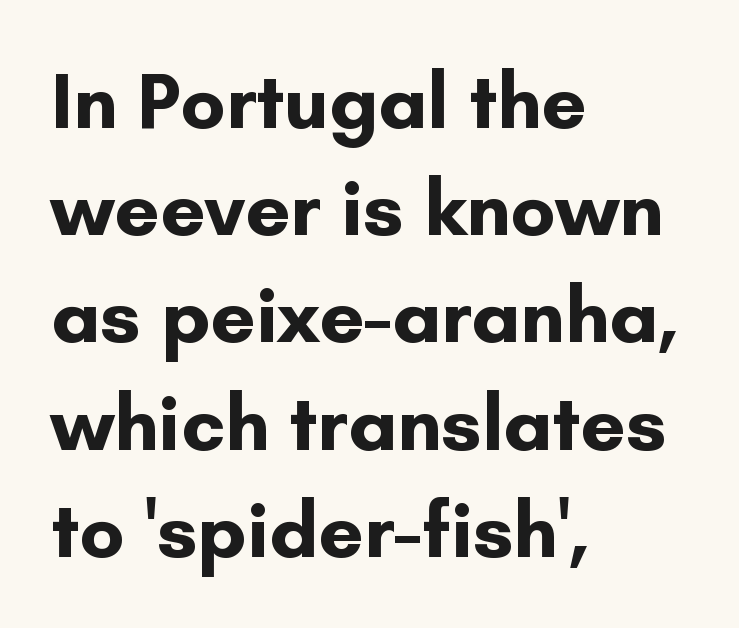
The image shows 80 px bold sans-serif type, upright; set left-aligned, normal line spacing (1.34x), normal letter spacing, not underlined; low stroke contrast and a small x-height.
